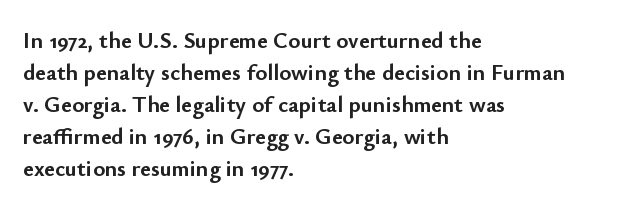
Q: Is the text bold? A: Yes.
Q: Is the text italic (slanted)? A: No, it is upright.
Q: Is the text underlined? A: No.
Q: How is the paragraph aligned? A: Left-aligned.
Q: Is the spacing between letters normal or unusually wide? A: Normal.
Q: Is the spacing between lines tight, normal or loose? A: Normal.
